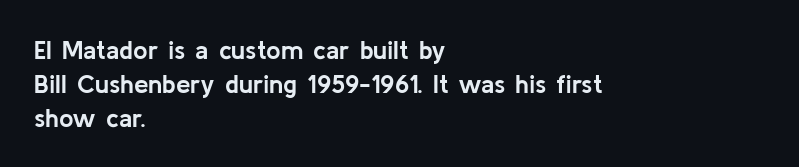
The image shows 26 px bold type, upright; set left-aligned, normal line spacing (1.3x), normal letter spacing, not underlined.
